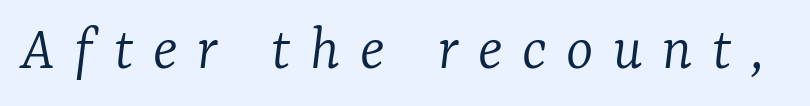
{"serif": "yes", "italic": "yes", "lean": "right", "slant_degrees": 7, "bold": "no", "weight": "light", "width": "normal", "stroke_contrast": "low", "x_height": "medium", "monospaced": "no", "underline": "no", "letter_spacing": "wide", "letter_spacing_em": 0.3, "glyph_px": 65}
